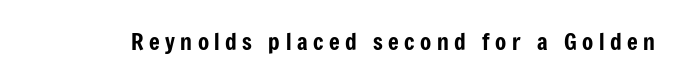
Q: Is the text italic (slanted)? A: No, it is upright.
Q: Is the text underlined? A: No.
Q: Is the spacing between letters normal or unusually wide? A: Unusually wide.
